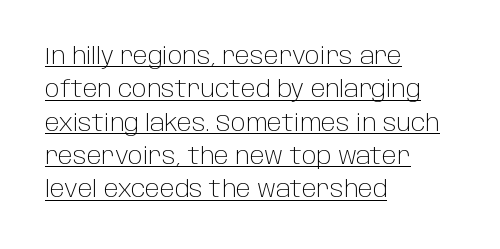
The vertical gap from one line to the next is medium. The characters are drawn with everyday or finer stroke widths. The specimen includes a rule beneath the text block's lines. The gaps between neighbouring characters are ordinary and unremarkable. These lines stack with their left ends in a neat column. This is roman type, the default non-slanted kind.
